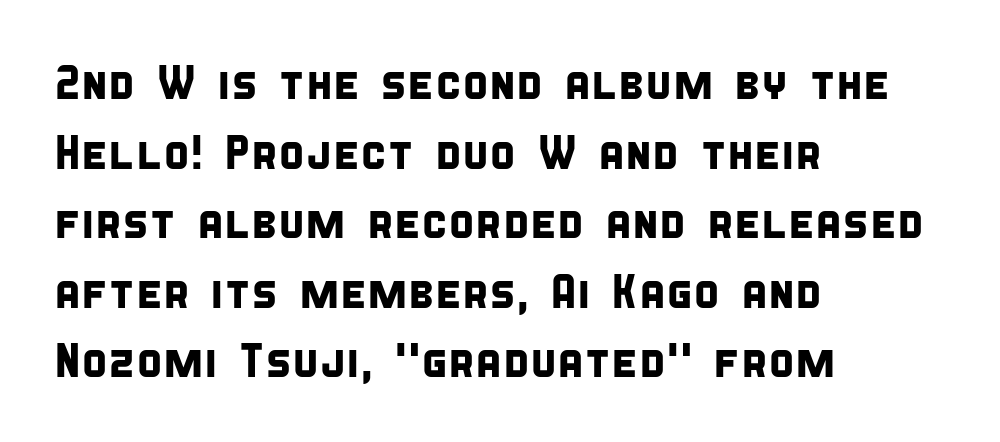
{"serif": "no", "width": "condensed", "stroke_contrast": "low", "x_height": "large", "monospaced": "no", "underline": "no", "align": "left", "line_spacing": "normal", "line_spacing_ratio": 1.45, "letter_spacing": "normal", "letter_spacing_em": 0.0, "glyph_px": 48}
